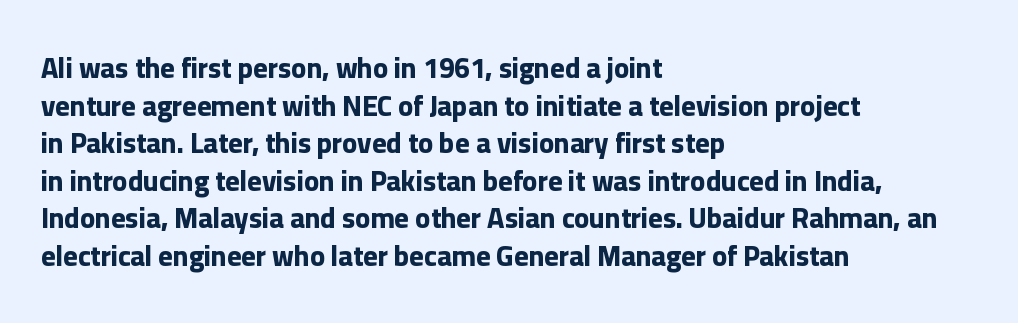
The foot of each line stays bare and open. The text was rendered using a sans face with plain stroke endings. The letters advance in unequal steps, a hallmark of proportional type. Casual observation: everything's shoved over to the left. Regarding leading, the lines here are spaced in the standard way. Nope, not italic — everything's standing straight.
